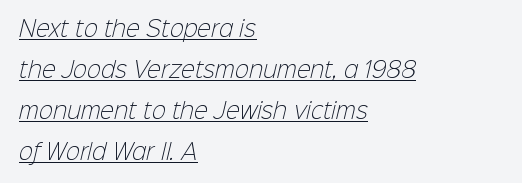
The image shows 21 px text type; set left-aligned, loose line spacing (1.95x), normal letter spacing, underlined.
